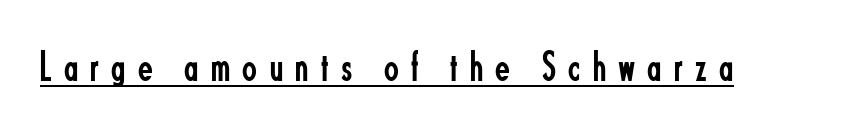
{"serif": "no", "italic": "no", "bold": "no", "weight": "regular", "width": "condensed", "stroke_contrast": "low", "x_height": "small", "monospaced": "no", "underline": "yes", "letter_spacing": "wide", "letter_spacing_em": 0.29, "glyph_px": 43}
